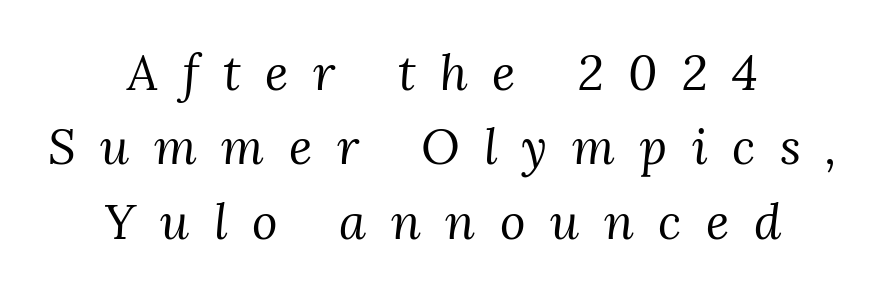
{"serif": "yes", "italic": "yes", "lean": "right", "slant_degrees": 3, "bold": "no", "weight": "regular", "width": "normal", "stroke_contrast": "medium", "x_height": "medium", "monospaced": "no", "underline": "no", "align": "center", "line_spacing": "normal", "line_spacing_ratio": 1.52, "letter_spacing": "wide", "letter_spacing_em": 0.5, "glyph_px": 49}
